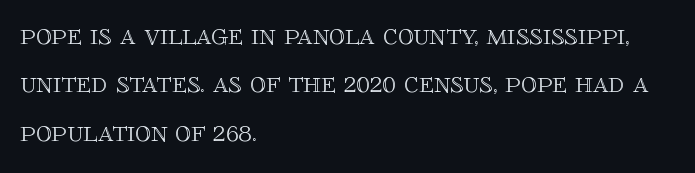
{"italic": "no", "width": "normal", "x_height": "large", "monospaced": "no", "underline": "no", "align": "left", "line_spacing": "normal", "line_spacing_ratio": 1.56, "letter_spacing": "normal", "letter_spacing_em": 0.0, "glyph_px": 31}
